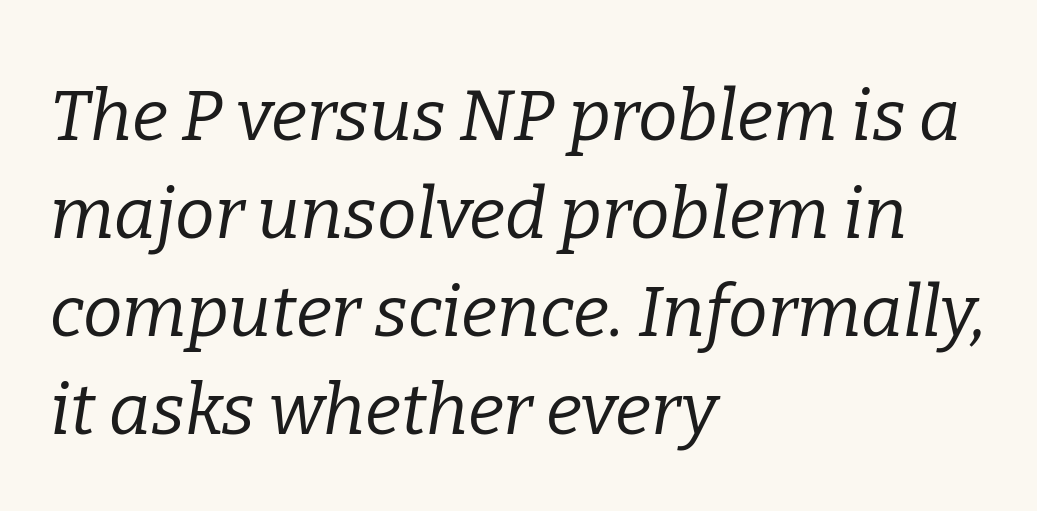
Q: Is the text bold? A: No.
Q: Is the text italic (slanted)? A: Yes, it leans right by about 9 degrees.
Q: Is the typeface a serif or a sans-serif typeface? A: Serif.
Q: Is the text underlined? A: No.
Q: How is the paragraph aligned? A: Left-aligned.
Q: Is the spacing between letters normal or unusually wide? A: Normal.
Q: Is the spacing between lines tight, normal or loose? A: Normal.
Q: Width (condensed, normal, or wide)? A: Normal.
Q: Stroke contrast? A: Low.
Q: x-height? A: Medium.
Q: Monospaced? A: No.
